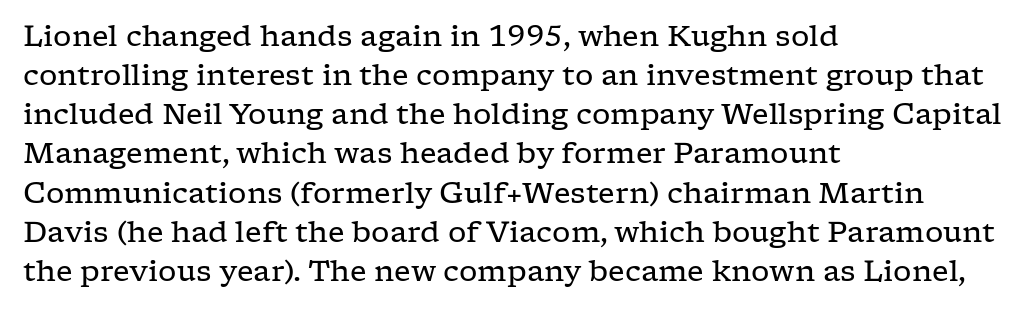
The image shows 29 px regular-weight, wide serif type, upright; set left-aligned, normal line spacing (1.35x), normal letter spacing, not underlined; low stroke contrast and a medium x-height.
